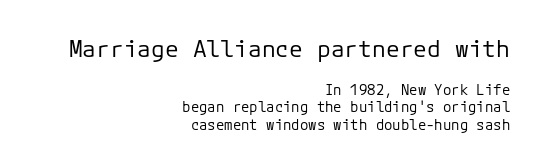
The image shows 23 px text type, upright; set right-aligned, line spacing 1.24x, normal letter spacing, not underlined; the first (top) block is 1.64x larger.
